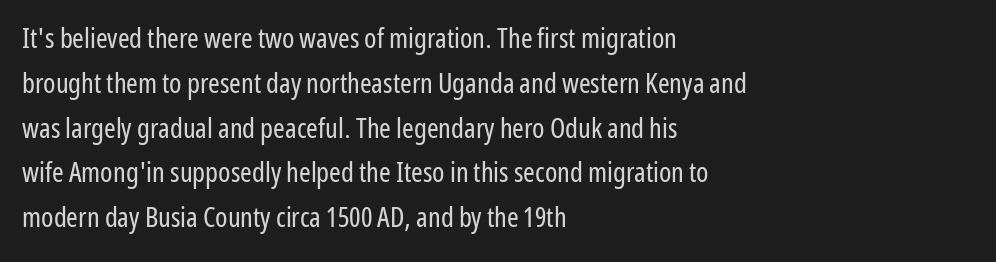
The image shows 28 px regular-weight, condensed sans-serif type, upright; set left-aligned, normal line spacing (1.6x), normal letter spacing, not underlined; low stroke contrast and a medium x-height.
